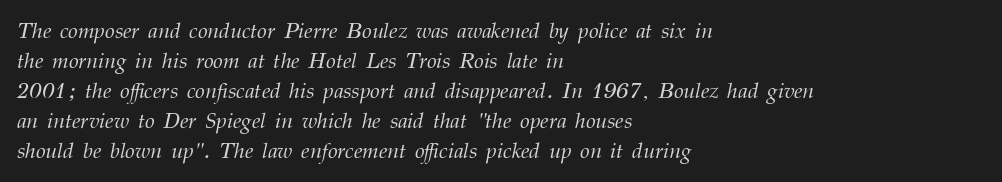
The image shows 22 px text type, italic (leaning right); set left-aligned, normal line spacing (1.36x), normal letter spacing, not underlined.
